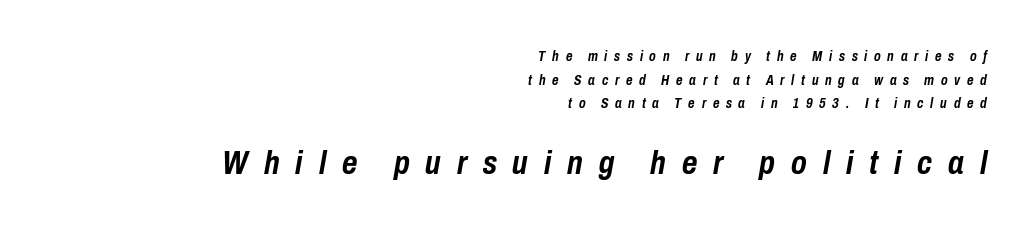
The passage shown has open, widely tracked lettering throughout. Nobody drew a line under any word here. Emphasis by weight is at full strength: bold. Varying glyph widths throughout — classic text-font behaviour.
